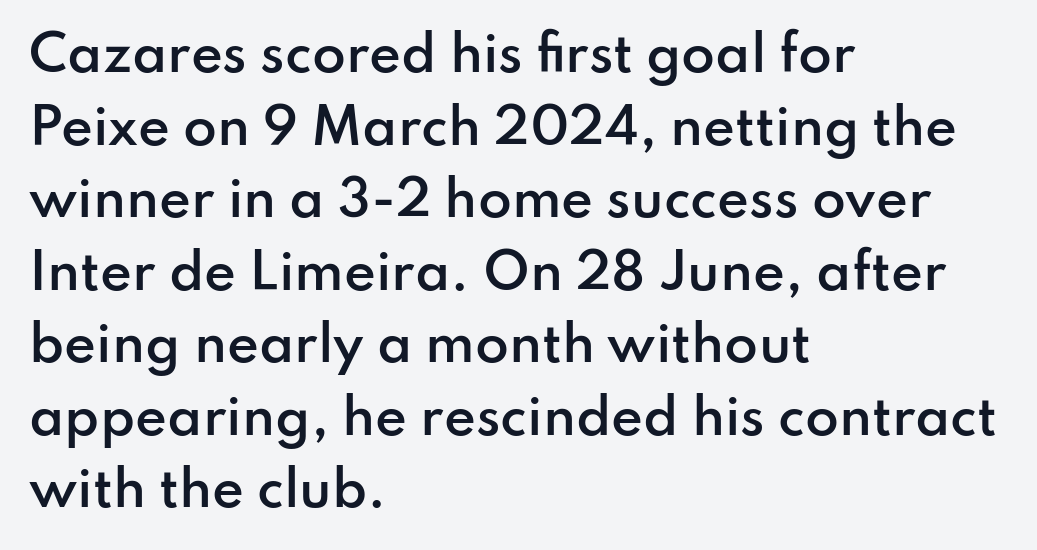
{"serif": "no", "italic": "no", "bold": "semi", "weight": "semibold", "width": "normal", "stroke_contrast": "low", "x_height": "small", "monospaced": "no", "underline": "no", "align": "left", "line_spacing": "normal", "line_spacing_ratio": 1.48, "letter_spacing": "normal", "letter_spacing_em": 0.0, "glyph_px": 49}
